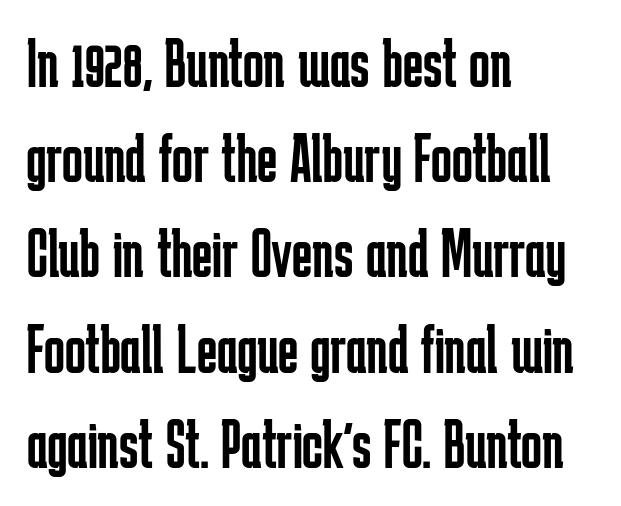
The image shows 69 px regular-weight, condensed sans-serif type, upright; set left-aligned, normal line spacing (1.38x), normal letter spacing, not underlined; low stroke contrast and a medium x-height.
